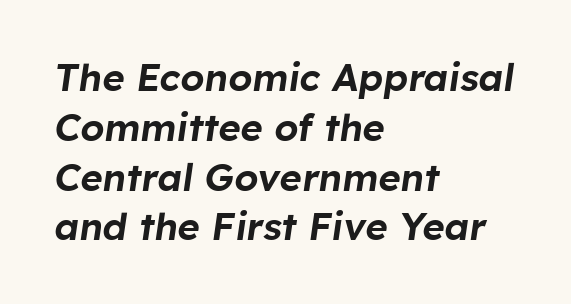
Descender tails drop into unmarked territory. Casual observation: everything's shoved over to the left. Would a proofreader flag this as italicized? Yes. This sample keeps an unexceptional amount of space between lines. Standard letterfit; no display-style spreading of the glyphs. Varying glyph widths throughout — classic text-font behaviour.
